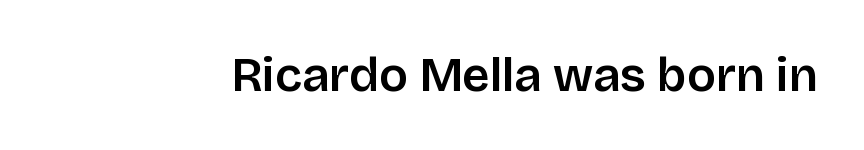
{"serif": "no", "italic": "no", "width": "normal", "stroke_contrast": "low", "x_height": "large", "monospaced": "no", "underline": "no", "letter_spacing": "normal", "letter_spacing_em": 0.0, "glyph_px": 48}
